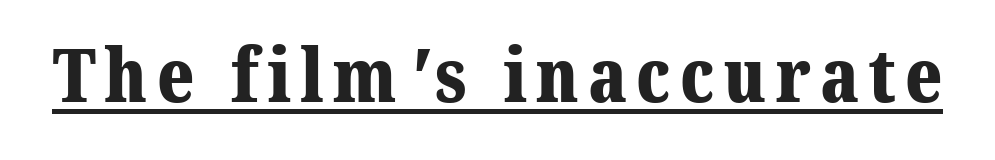
Q: Is the text bold? A: Yes.
Q: Is the typeface a serif or a sans-serif typeface? A: Serif.
Q: Is the text underlined? A: Yes.
Q: Width (condensed, normal, or wide)? A: Normal.
Q: Stroke contrast? A: Medium.
Q: x-height? A: Medium.
Q: Monospaced? A: No.
